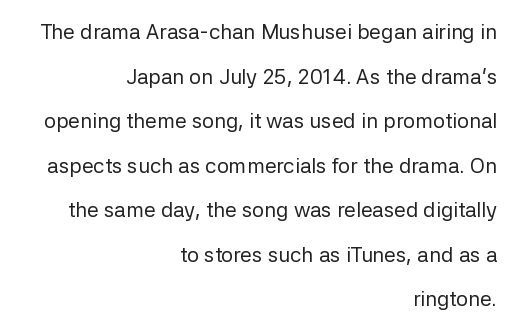
Q: Is the text bold? A: No.
Q: Is the text italic (slanted)? A: No, it is upright.
Q: Is the text underlined? A: No.
Q: How is the paragraph aligned? A: Right-aligned.
Q: Is the spacing between letters normal or unusually wide? A: Normal.
Q: Is the spacing between lines tight, normal or loose? A: Loose.
